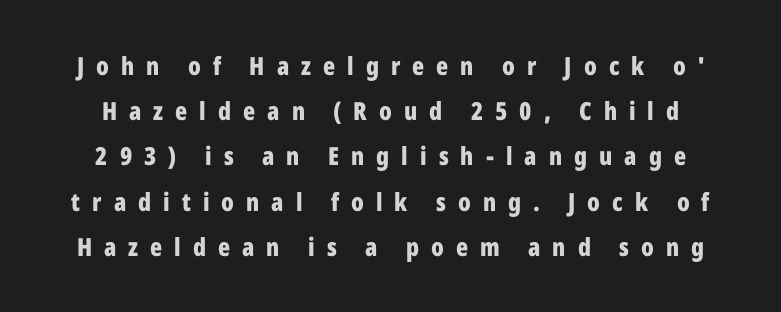
{"italic": "no", "bold": "yes", "underline": "no", "line_spacing_ratio": 1.81, "letter_spacing": "wide", "letter_spacing_em": 0.48, "glyph_px": 25}
